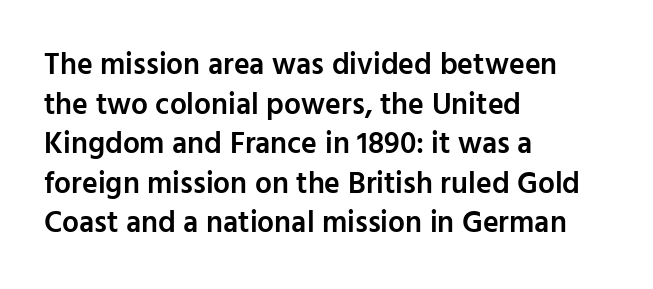
{"serif": "no", "italic": "no", "bold": "semi", "weight": "semibold", "width": "normal", "stroke_contrast": "low", "x_height": "medium", "monospaced": "no", "underline": "no", "align": "left", "line_spacing": "normal", "line_spacing_ratio": 1.32, "letter_spacing": "normal", "letter_spacing_em": 0.0, "glyph_px": 30}
